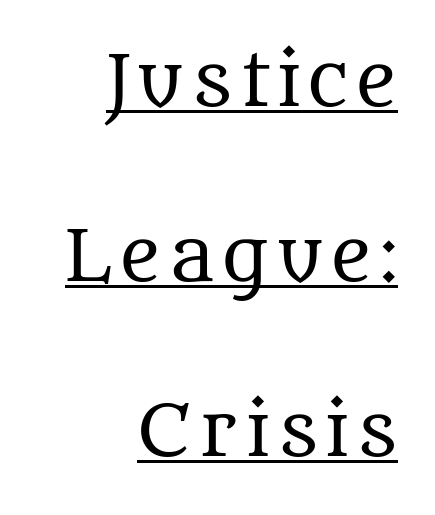
Q: Is the text bold? A: No.
Q: Is the text italic (slanted)? A: No, it is upright.
Q: Is the typeface a serif or a sans-serif typeface? A: Serif.
Q: Is the text underlined? A: Yes.
Q: How is the paragraph aligned? A: Right-aligned.
Q: Is the spacing between lines tight, normal or loose? A: Loose.
Q: Width (condensed, normal, or wide)? A: Normal.
Q: Stroke contrast? A: Medium.
Q: x-height? A: Large.
Q: Monospaced? A: No.
